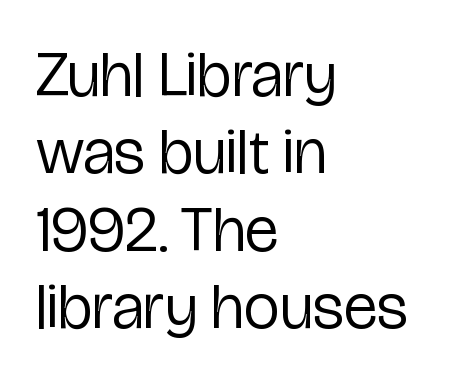
The image shows 64 px regular-weight, condensed sans-serif type, upright; set left-aligned, line spacing 1.21x, normal letter spacing, not underlined; low stroke contrast and a medium x-height.
